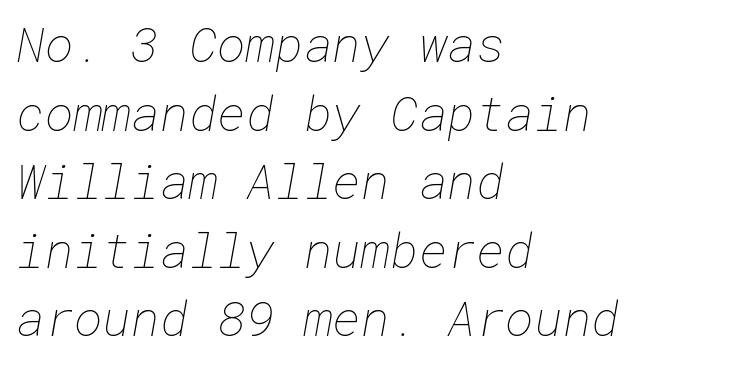
{"bold": "no", "weight": "thin", "width": "normal", "stroke_contrast": "low", "x_height": "medium", "underline": "no", "align": "left", "line_spacing": "normal", "line_spacing_ratio": 1.4, "letter_spacing": "normal", "letter_spacing_em": 0.0, "glyph_px": 49}
